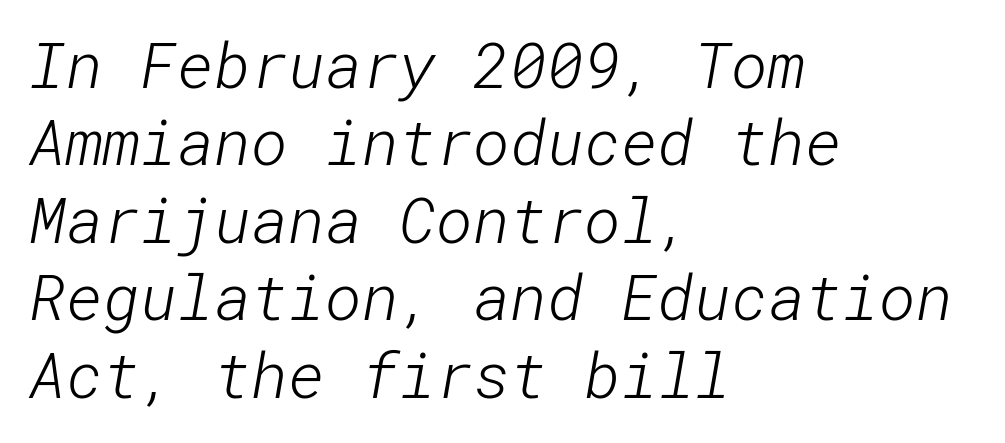
Bare-footed words on every line. The paragraph shown leans on its left margin. Classification — sans serif. Each word holds together tightly as a unit, with standard inter-letter gaps.
